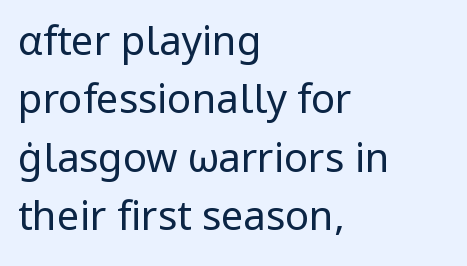
{"serif": "no", "italic": "no", "bold": "no", "weight": "regular", "width": "normal", "stroke_contrast": "low", "x_height": "medium", "monospaced": "no", "underline": "no", "align": "left", "line_spacing": "normal", "line_spacing_ratio": 1.46, "letter_spacing": "normal", "letter_spacing_em": 0.0, "glyph_px": 40}
